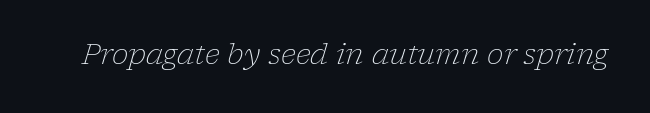
{"serif": "yes", "italic": "yes", "lean": "right", "slant_degrees": 17, "bold": "no", "weight": "light", "width": "normal", "stroke_contrast": "low", "x_height": "medium", "monospaced": "no", "underline": "no", "letter_spacing": "normal", "letter_spacing_em": 0.0, "glyph_px": 28}
